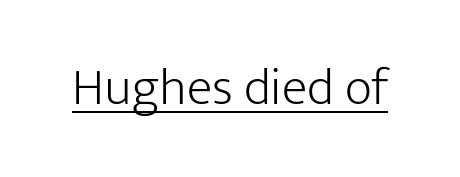
No italicization has been applied; the sample stays upright. Letterform terminals end flat and unadorned throughout the passage. Bold? No — there's no thickening of the strokes. This sample carries an underscore along the baseline area. Each letter keeps its own natural width here, so spacing adapts to shape.
